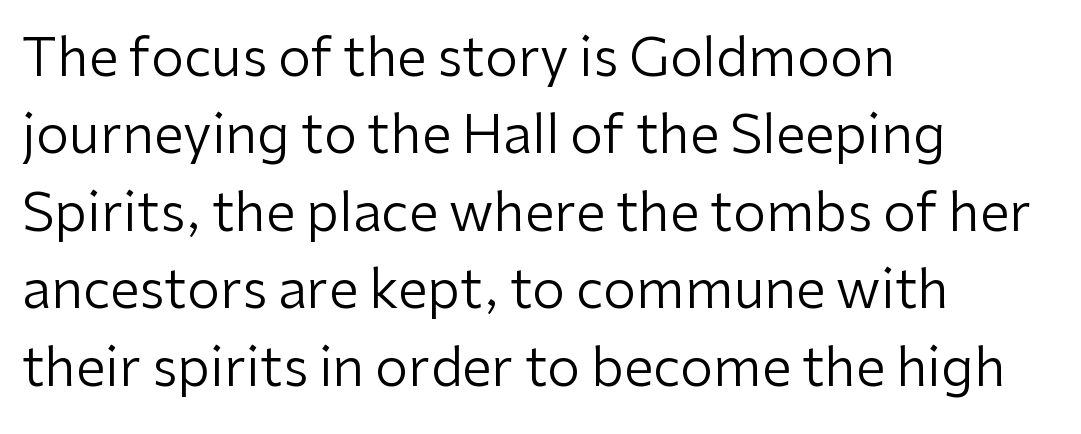
The baseline area is clear. The passage shown is typeset with a sans-serif family. The passage shown is not bold in any degree. These lines are rendered in a variable-pitch font. A classic flush-left, rag-right setting is used for this passage.
